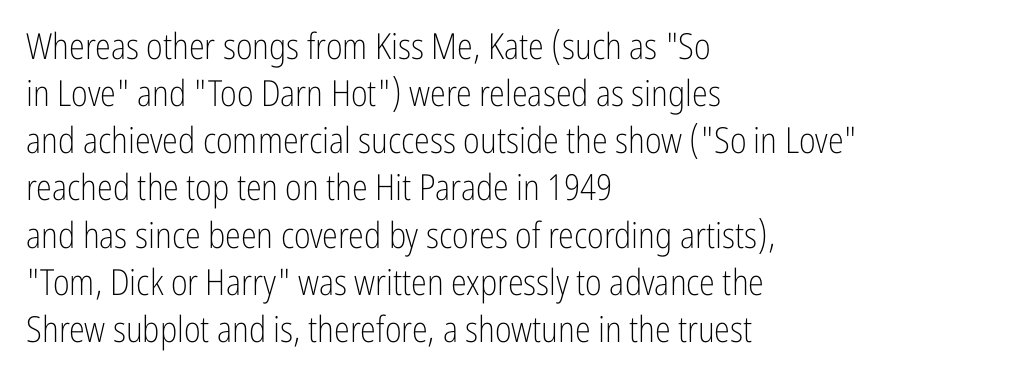
{"serif": "no", "italic": "no", "bold": "no", "weight": "light", "width": "condensed", "stroke_contrast": "low", "x_height": "medium", "monospaced": "no", "underline": "no", "align": "left", "line_spacing": "normal", "line_spacing_ratio": 1.31, "letter_spacing": "normal", "letter_spacing_em": 0.0, "glyph_px": 36}
